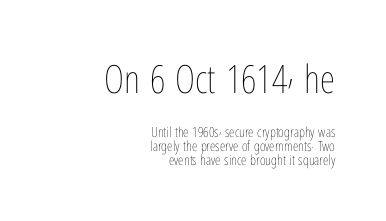
Compared with typical body copy, the letter spacing here is the same. Is the lower block the larger one? No — the upper block carries the bigger type. Is the stroke heavy? The answer is a plain regular-or-lighter. Decoration check: the copy has no underline.
